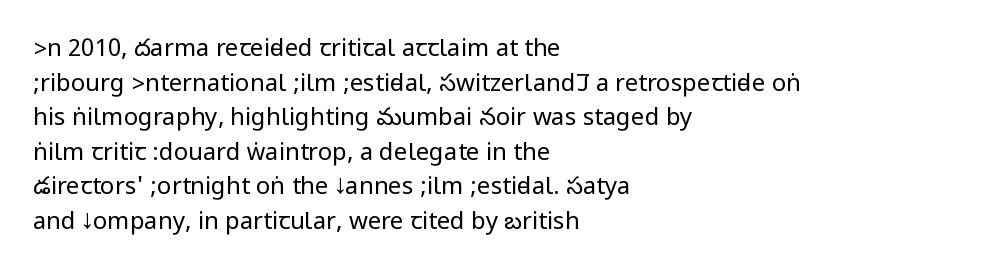
Regarding leading, the lines here are spaced in the standard way. The letters look calm and open, with moderate or lighter stems. Layout note: lines flush left. The rendering keeps characters at their native spacing. The lettering stays uniformly vertical, giving the passage a roman look. Underline: absent.
